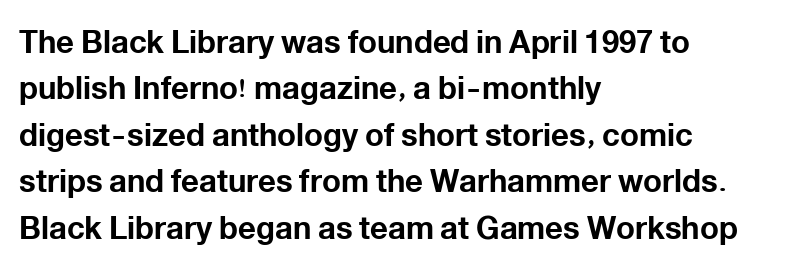
Q: Is the text bold? A: Yes.
Q: Is the text italic (slanted)? A: No, it is upright.
Q: Is the typeface a serif or a sans-serif typeface? A: Sans-serif.
Q: Is the text underlined? A: No.
Q: How is the paragraph aligned? A: Left-aligned.
Q: Is the spacing between letters normal or unusually wide? A: Normal.
Q: Is the spacing between lines tight, normal or loose? A: Normal.
Q: Width (condensed, normal, or wide)? A: Normal.
Q: Stroke contrast? A: Low.
Q: x-height? A: Medium.
Q: Monospaced? A: No.
